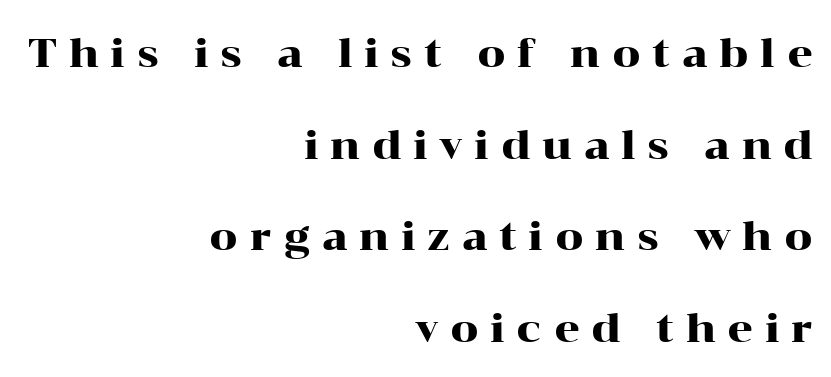
Q: Is the text italic (slanted)? A: No, it is upright.
Q: Is the typeface a serif or a sans-serif typeface? A: Serif.
Q: Is the text underlined? A: No.
Q: How is the paragraph aligned? A: Right-aligned.
Q: Is the spacing between letters normal or unusually wide? A: Unusually wide.
Q: Is the spacing between lines tight, normal or loose? A: Loose.
Q: Width (condensed, normal, or wide)? A: Wide.
Q: Stroke contrast? A: High.
Q: x-height? A: Medium.
Q: Monospaced? A: No.
